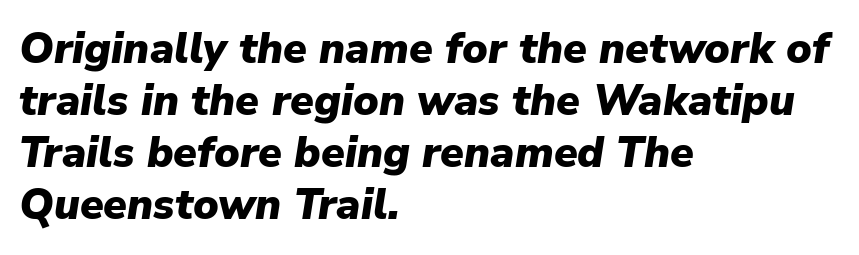
Q: Is the text bold? A: Yes.
Q: Is the text italic (slanted)? A: Yes, it leans right by about 9 degrees.
Q: Is the text underlined? A: No.
Q: How is the paragraph aligned? A: Left-aligned.
Q: Is the spacing between letters normal or unusually wide? A: Normal.
Q: Width (condensed, normal, or wide)? A: Normal.
Q: Stroke contrast? A: Low.
Q: x-height? A: Medium.
Q: Monospaced? A: No.
